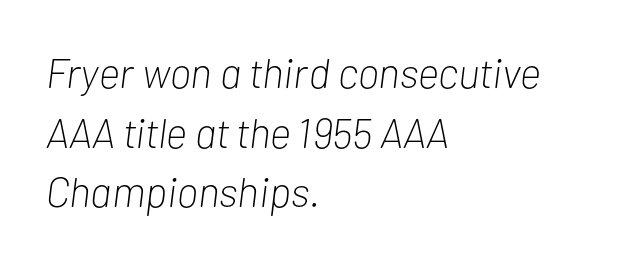
Q: Is the text bold? A: No.
Q: Is the text italic (slanted)? A: Yes, it leans right by about 7 degrees.
Q: Is the text underlined? A: No.
Q: How is the paragraph aligned? A: Left-aligned.
Q: Is the spacing between letters normal or unusually wide? A: Normal.
Q: Is the spacing between lines tight, normal or loose? A: Normal.
Q: Width (condensed, normal, or wide)? A: Condensed.
Q: Stroke contrast? A: Low.
Q: x-height? A: Medium.
Q: Monospaced? A: No.
